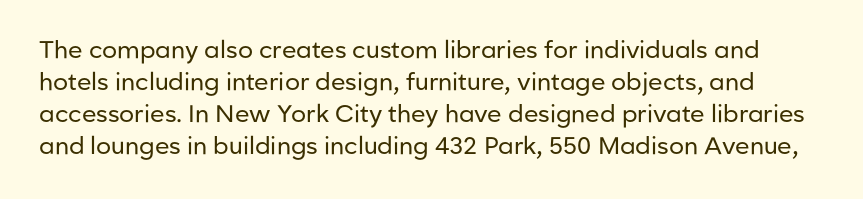
{"italic": "no", "bold": "no", "underline": "no", "line_spacing": "normal", "line_spacing_ratio": 1.33, "letter_spacing": "normal", "letter_spacing_em": 0.0, "glyph_px": 24}
